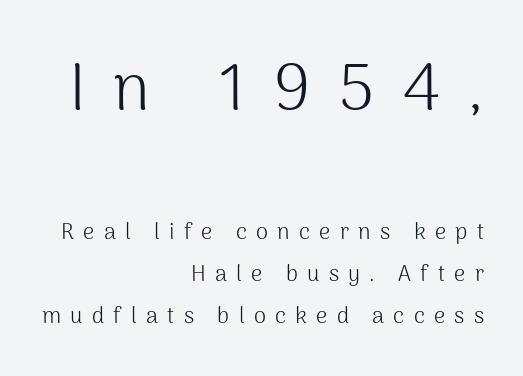
Stroke mass is kept to a normal reading level or below. Note the varied advance widths — an 'i' is clearly narrower than an 'm'. Type without underlining. The glyphs in this specimen are sans serif. Quick note: not italic, upright. This sample trades compactness for vertical openness between lines.
